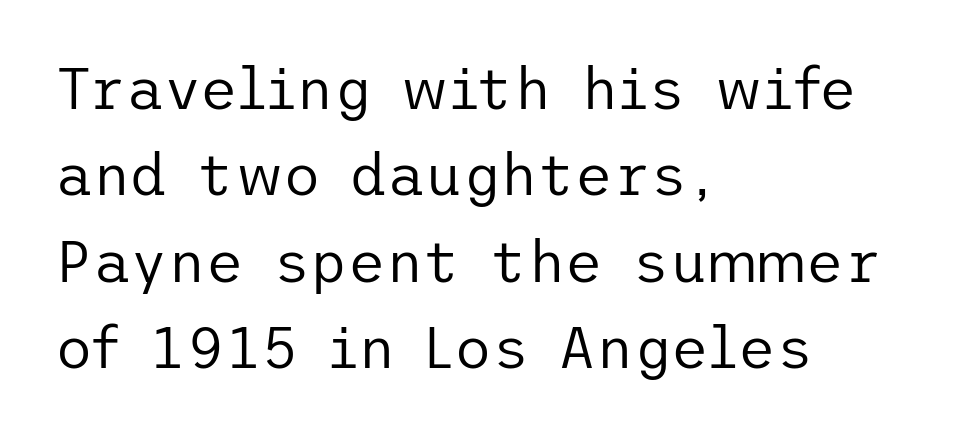
{"serif": "no", "italic": "no", "bold": "no", "weight": "regular", "width": "normal", "stroke_contrast": "low", "x_height": "medium", "underline": "no", "align": "left", "line_spacing": "normal", "line_spacing_ratio": 1.49, "letter_spacing": "normal", "letter_spacing_em": 0.0, "glyph_px": 58}
